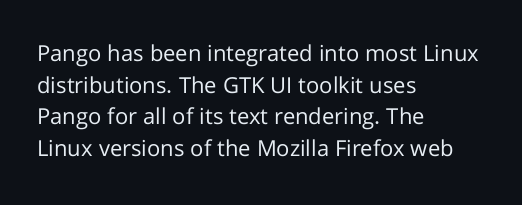
Ordinary non-slanted type is in use. Whoever set this chose a conventional vertical rhythm. Nothing unusual about the tracking: characters are spaced as the font intends. Every row of glyphs begins at an identical x-position on the left.
